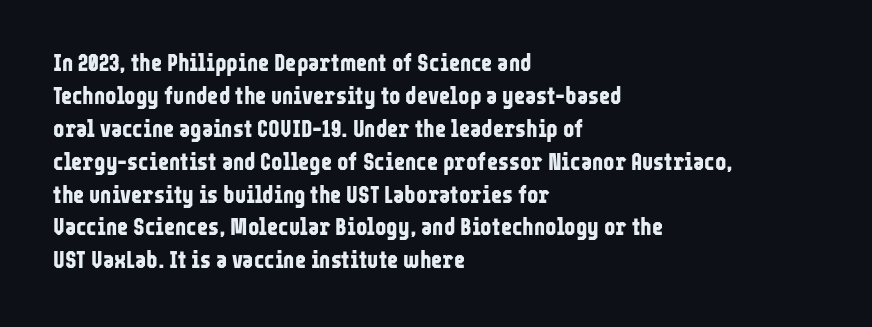
The tracking reads as untouched default to a designer's eye. Check the space under the baseline: it is left empty. The letters stand straight up with perfectly vertical stems. Each line starts at the same left margin while the right side varies. Weight check: bold — yes, fully. These lines sit exactly where default settings would place them.
